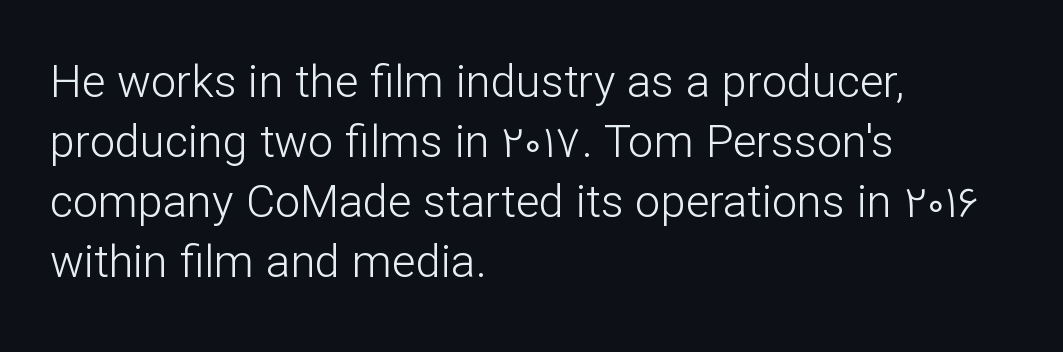
{"serif": "no", "italic": "no", "bold": "no", "weight": "light", "width": "normal", "stroke_contrast": "low", "x_height": "medium", "monospaced": "no", "underline": "no", "align": "left", "line_spacing": "normal", "line_spacing_ratio": 1.33, "letter_spacing": "normal", "letter_spacing_em": 0.0, "glyph_px": 45}
